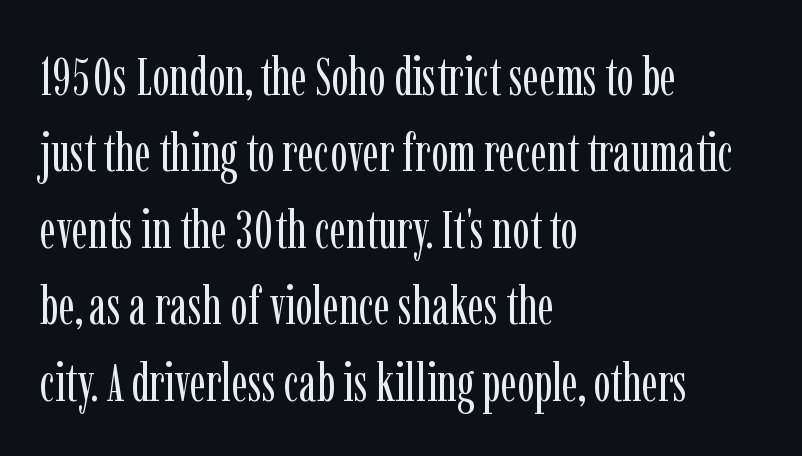
The image shows 52 px regular-weight, condensed serif type, upright; set left-aligned, normal line spacing (1.47x), normal letter spacing, not underlined; low stroke contrast and a medium x-height.
